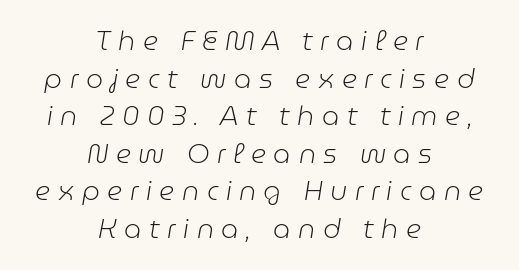
Here the glyphs are tracked loosely, breaking word shapes into spaced letters. This is oblique type, the kind used for emphasis or titles. Whoever set this chose a conventional vertical rhythm. No letter is thick-stroked: the sample isn't bold. Visually the block forms a symmetrical silhouette, jagged on both flanks. Beneath every word, the page is bare.
